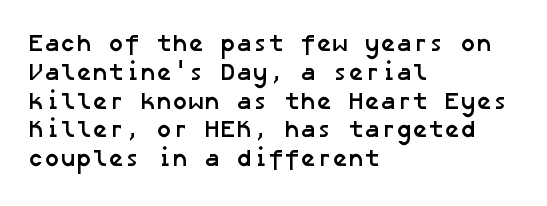
Does extra space separate the letters? No, they use regular spacing. The baseline area is clear. Set as a true bold cut, around the 700 mark. These lines stack with their left ends in a neat column.
